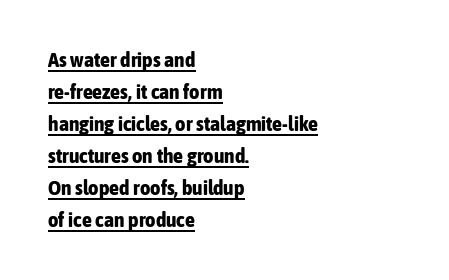
{"italic": "no", "bold": "yes", "underline": "yes", "align": "left", "line_spacing": "normal", "line_spacing_ratio": 1.6, "letter_spacing": "normal", "letter_spacing_em": 0.0, "glyph_px": 20}
